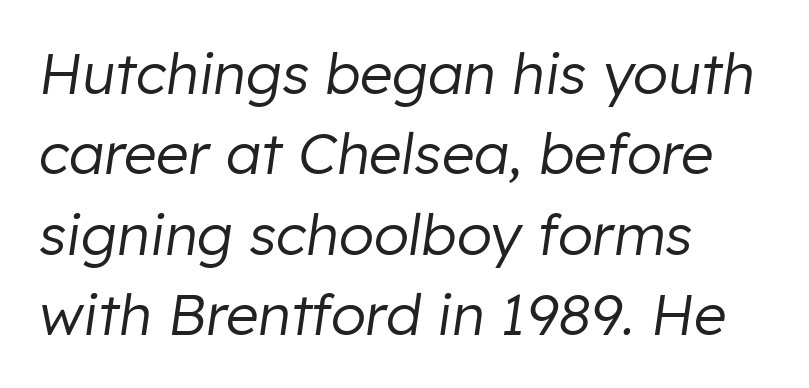
Q: Is the text bold? A: No.
Q: Is the text italic (slanted)? A: Yes, it leans right by about 8 degrees.
Q: Is the text underlined? A: No.
Q: How is the paragraph aligned? A: Left-aligned.
Q: Is the spacing between letters normal or unusually wide? A: Normal.
Q: Is the spacing between lines tight, normal or loose? A: Normal.
Q: Width (condensed, normal, or wide)? A: Normal.
Q: Stroke contrast? A: Low.
Q: x-height? A: Medium.
Q: Monospaced? A: No.
